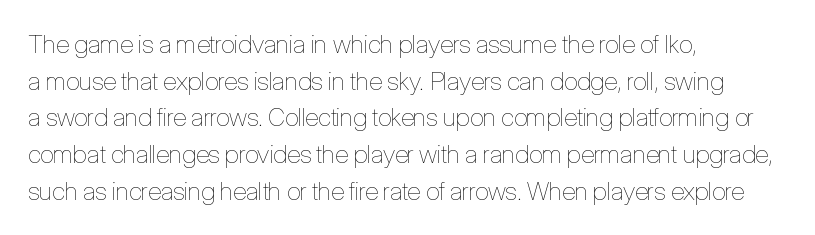
Weight: in the light-to-regular range. In CSS terms this would be text-align: left. The letters stand straight up with perfectly vertical stems. Each new line begins a customary step beneath the previous one. Characters follow at the spacing the type designer built in.
